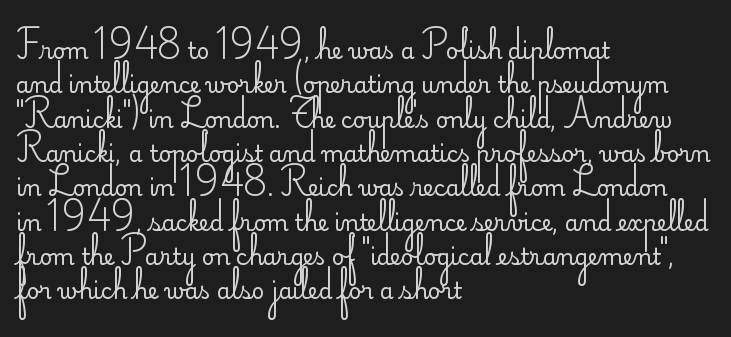
The image shows 22 px text type, upright; set left-aligned, normal line spacing (1.56x), normal letter spacing, not underlined.
